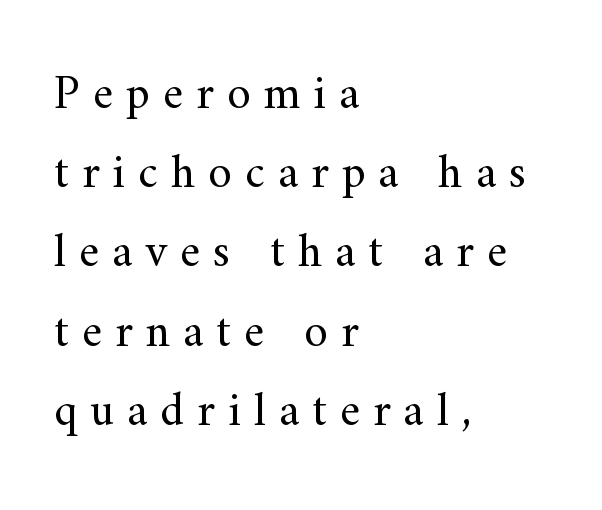
These lines are rendered in a variable-pitch font. Underlining? Definitely not there. Small tapered or slab feet sit at the stroke ends, so this counts as serif. Visually the block forms a straight wall on the left and a jagged coastline on the right. Notice how descenders clear the ascenders below comfortably — that's standard leading.
